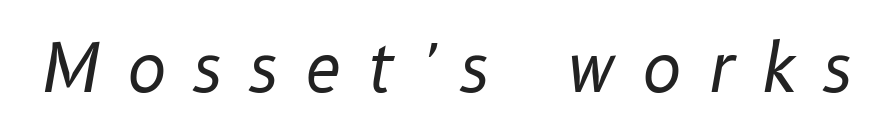
The image shows 66 px regular-weight type, italic (leaning right); set unusually wide letter spacing (+0.4 em), not underlined; low stroke contrast and a medium x-height.
